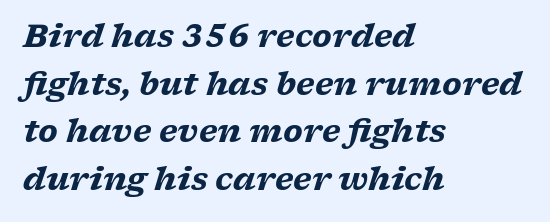
As a designer I'd log this as weight 700, bold. Anything drawn beneath the words? Only blank space. The tracking reads as untouched default to a designer's eye. Designer's note — italics engaged. These lines are rendered in a variable-pitch font.
